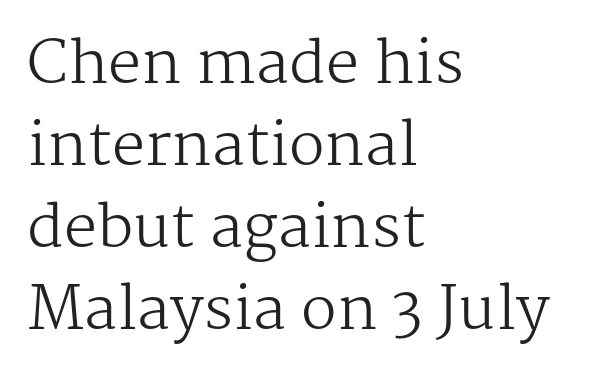
The image shows 59 px regular-weight serif type, upright; set left-aligned, normal line spacing (1.39x), normal letter spacing, not underlined; medium stroke contrast and a medium x-height.
